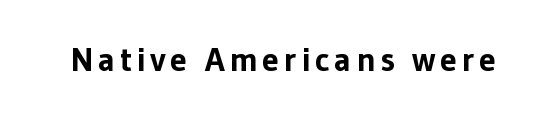
The image shows 34 px bold sans-serif type, upright; set not underlined; low stroke contrast and a medium x-height.
